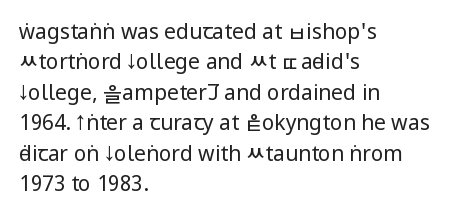
Letter spacing: default. Ink coverage per letter is moderate at most. The rag falls on the right side of this text block. Descenders are the only things crossing below the line. This block has exactly the height ordinary leading produces. This is the regular roman posture of the typeface.
